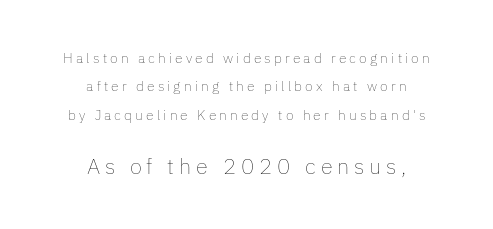
{"italic": "no", "bold": "no", "underline": "no", "align": "center", "line_spacing": "loose", "line_spacing_ratio": 2.03, "letter_spacing": "wide", "letter_spacing_em": 0.22, "larger_block": "second", "size_ratio": 1.57, "glyph_px": 22}
